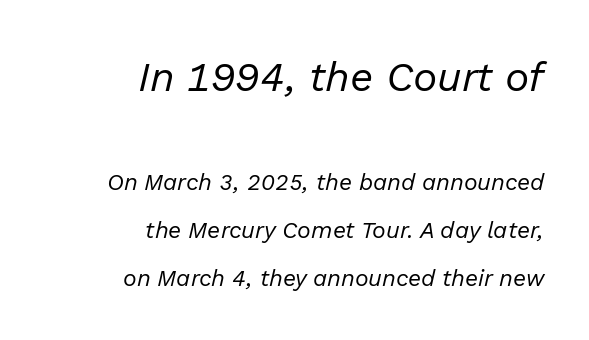
{"italic": "yes", "lean": "right", "slant_degrees": 13, "bold": "no", "weight": "regular", "width": "normal", "stroke_contrast": "low", "x_height": "medium", "monospaced": "no", "underline": "no", "align": "right", "line_spacing": "loose", "line_spacing_ratio": 2.1, "letter_spacing": "normal", "letter_spacing_em": 0.0, "larger_block": "first", "size_ratio": 1.78, "glyph_px": 41}
